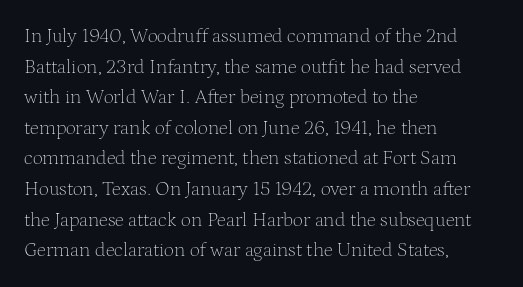
If you drew a line through each stem, it would be perfectly vertical. Students, observe: this is what conventionally led text looks like. Alignment: flush left. Decoration check: the copy has no underline.
